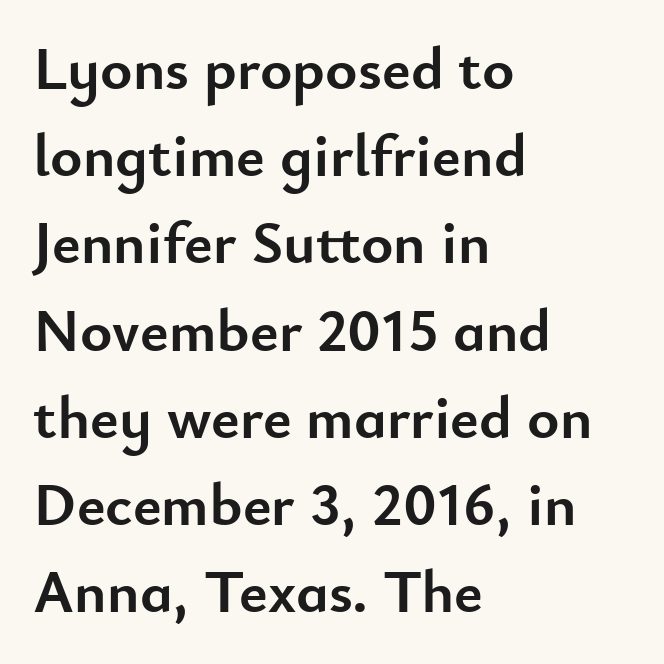
{"serif": "no", "italic": "no", "bold": "yes", "weight": "semibold", "width": "normal", "stroke_contrast": "low", "x_height": "small", "monospaced": "no", "underline": "no", "align": "left", "line_spacing": "normal", "line_spacing_ratio": 1.43, "letter_spacing": "normal", "letter_spacing_em": 0.0, "glyph_px": 61}
